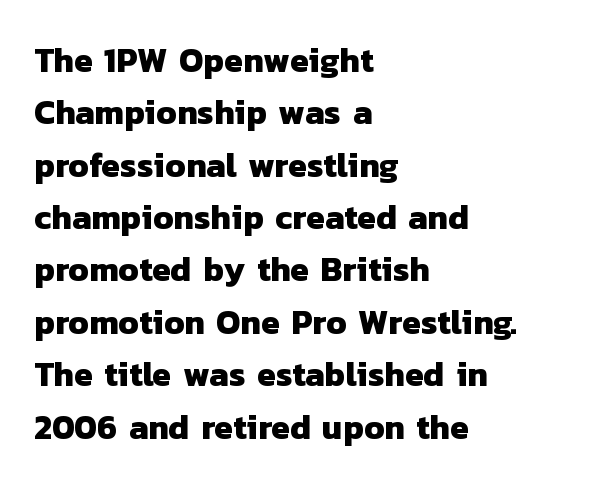
Any mark beneath the type? The region is blank. Line starts are locked; line ends wander. The letters advance in unequal steps, a hallmark of proportional type. Each letter's strokes conclude bluntly, with no projecting serifs. Thick stems and heavy bowls — unmistakably bold.
